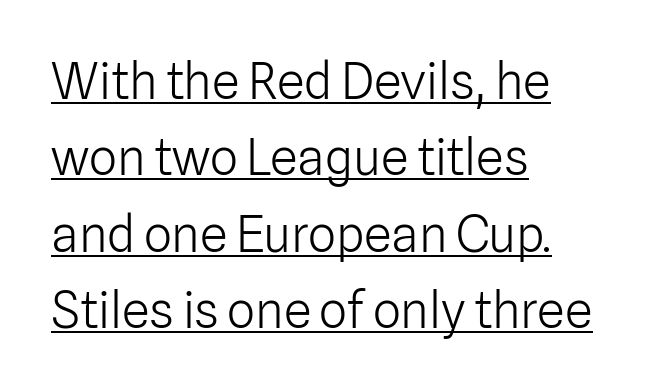
Q: Is the text bold? A: No.
Q: Is the text italic (slanted)? A: No, it is upright.
Q: Is the typeface a serif or a sans-serif typeface? A: Sans-serif.
Q: Is the text underlined? A: Yes.
Q: How is the paragraph aligned? A: Left-aligned.
Q: Is the spacing between letters normal or unusually wide? A: Normal.
Q: Is the spacing between lines tight, normal or loose? A: Normal.
Q: Width (condensed, normal, or wide)? A: Normal.
Q: Stroke contrast? A: Low.
Q: x-height? A: Medium.
Q: Monospaced? A: No.
